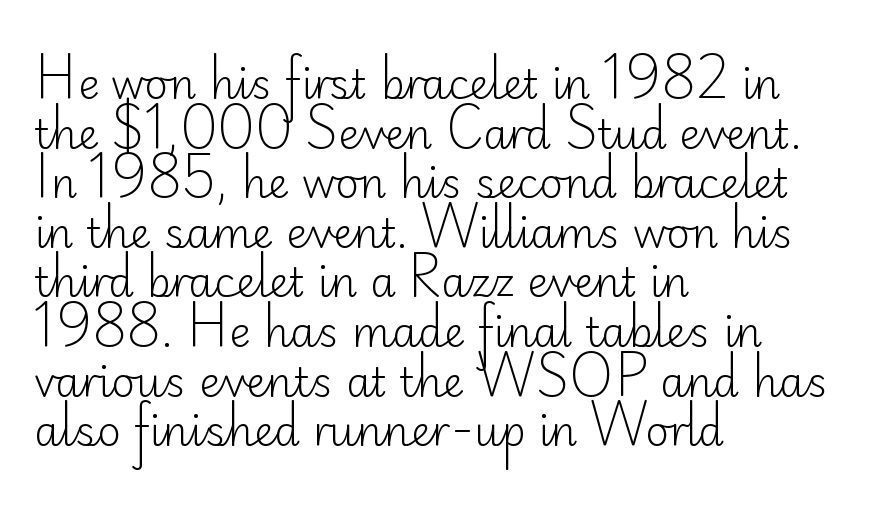
The image shows 41 px light sans-serif type, upright; set left-aligned, line spacing 1.21x, normal letter spacing, not underlined; low stroke contrast and a small x-height.
